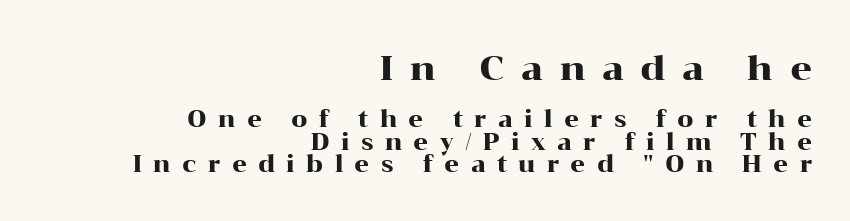
{"serif": "yes", "italic": "no", "width": "wide", "stroke_contrast": "high", "x_height": "medium", "monospaced": "no", "underline": "no", "align": "right", "line_spacing": "tight", "line_spacing_ratio": 0.99, "letter_spacing": "wide", "letter_spacing_em": 0.49, "larger_block": "first", "size_ratio": 1.48, "glyph_px": 34}
